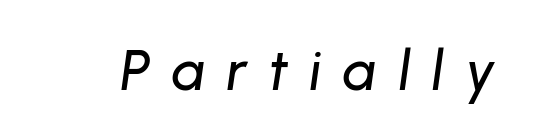
{"italic": "yes", "lean": "right", "slant_degrees": 8, "width": "normal", "stroke_contrast": "low", "x_height": "medium", "monospaced": "no", "underline": "no", "letter_spacing": "wide", "letter_spacing_em": 0.38, "glyph_px": 56}
